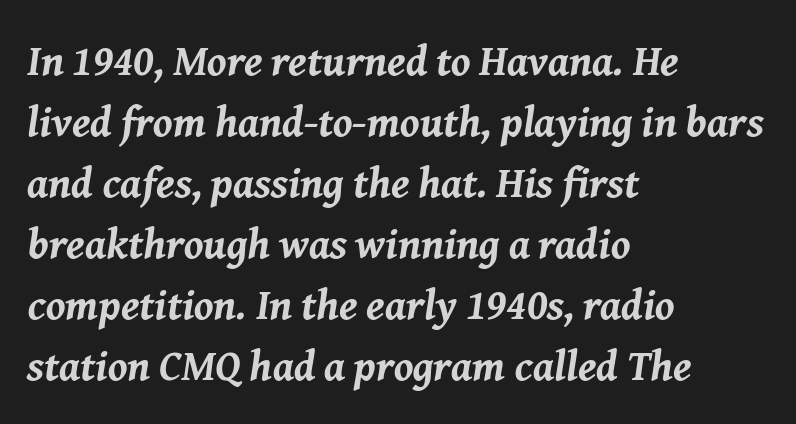
{"italic": "yes", "lean": "right", "slant_degrees": 8, "bold": "yes", "weight": "bold", "width": "normal", "stroke_contrast": "medium", "x_height": "medium", "monospaced": "no", "underline": "no", "align": "left", "line_spacing": "normal", "line_spacing_ratio": 1.42, "letter_spacing": "normal", "letter_spacing_em": 0.0, "glyph_px": 43}
